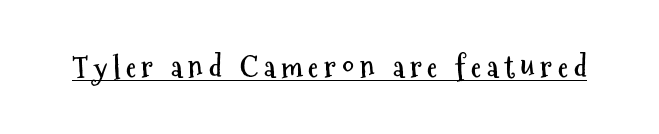
The image shows 29 px semibold, condensed sans-serif type, upright; set unusually wide letter spacing (+0.2 em), underlined; medium stroke contrast and a medium x-height.
